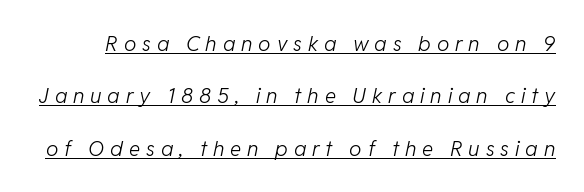
{"italic": "yes", "lean": "right", "slant_degrees": 11, "bold": "no", "underline": "yes", "line_spacing": "loose", "line_spacing_ratio": 2.49, "letter_spacing": "wide", "letter_spacing_em": 0.28, "glyph_px": 21}
